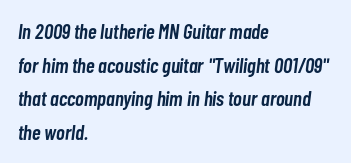
Q: Is the text bold? A: Semi-bold.
Q: Is the text italic (slanted)? A: Yes, it leans right by about 7 degrees.
Q: Is the text underlined? A: No.
Q: How is the paragraph aligned? A: Left-aligned.
Q: Is the spacing between letters normal or unusually wide? A: Normal.
Q: Is the spacing between lines tight, normal or loose? A: Normal.
